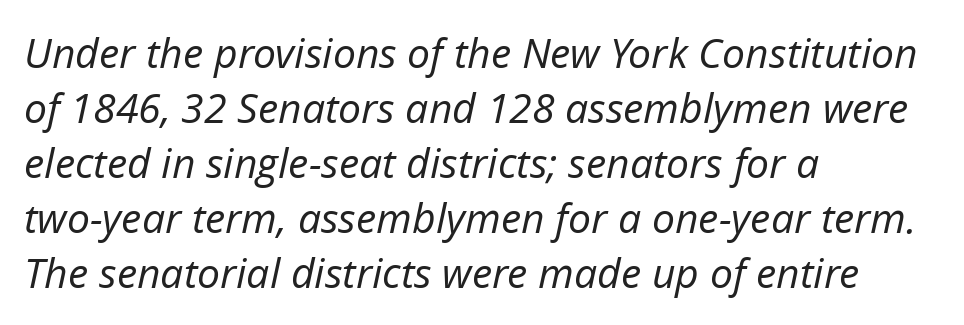
The image shows 41 px regular-weight type, italic (leaning right); set left-aligned, normal line spacing (1.34x), normal letter spacing, not underlined; low stroke contrast and a medium x-height.
